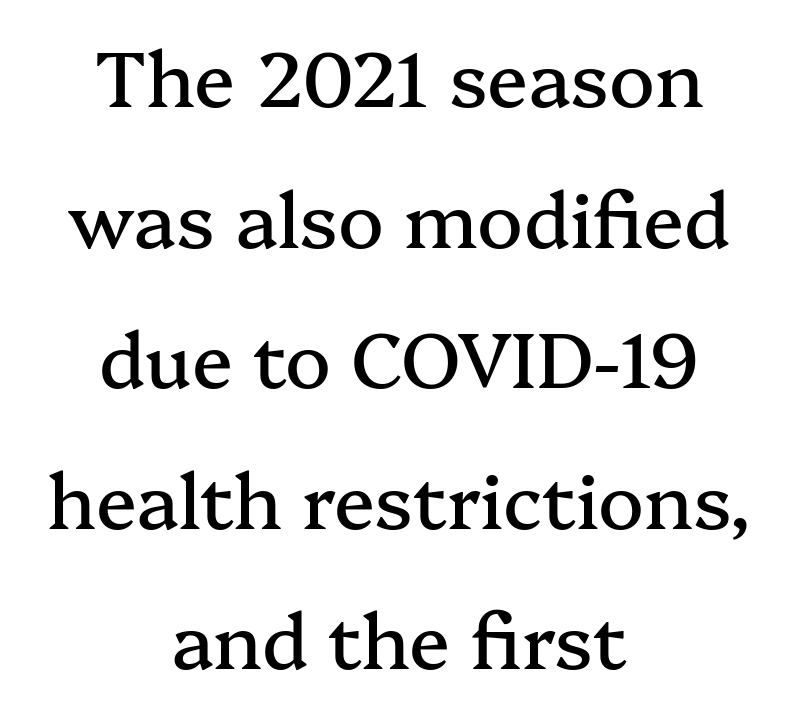
Which margin do the lines hug? Neither — every line sits in the middle. The space directly below the letters is spotless. The line texture is even and compact thanks to regular tracking. The characters display serif detailing at their extremities.
